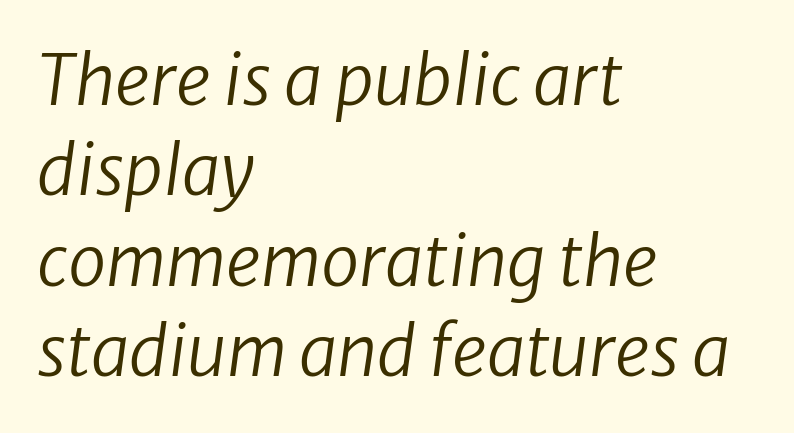
Q: Is the text bold? A: No.
Q: Is the text italic (slanted)? A: Yes, it leans right by about 8 degrees.
Q: Is the text underlined? A: No.
Q: How is the paragraph aligned? A: Left-aligned.
Q: Is the spacing between letters normal or unusually wide? A: Normal.
Q: Is the spacing between lines tight, normal or loose? A: Normal.
Q: Width (condensed, normal, or wide)? A: Normal.
Q: Stroke contrast? A: Low.
Q: x-height? A: Medium.
Q: Monospaced? A: No.
